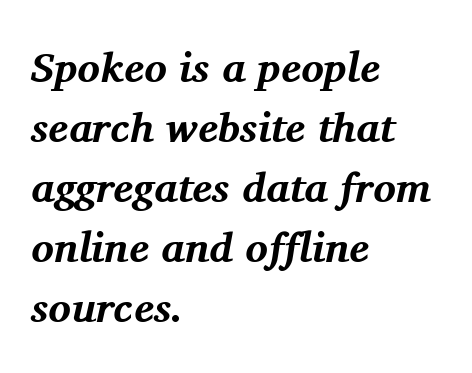
This sample uses an oblique cut, with every glyph tilted off the vertical. The space beneath each line is pristine and unruled. Visually the block forms a straight wall on the left and a jagged coastline on the right. Each word holds together tightly as a unit, with standard inter-letter gaps.
